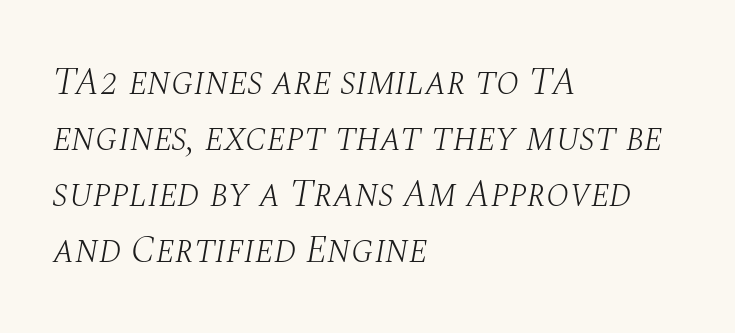
Q: Is the text bold? A: No.
Q: Is the text italic (slanted)? A: Yes, it leans right by about 10 degrees.
Q: Is the typeface a serif or a sans-serif typeface? A: Serif.
Q: Is the text underlined? A: No.
Q: How is the paragraph aligned? A: Left-aligned.
Q: Is the spacing between letters normal or unusually wide? A: Normal.
Q: Is the spacing between lines tight, normal or loose? A: Normal.
Q: Width (condensed, normal, or wide)? A: Normal.
Q: Stroke contrast? A: Medium.
Q: x-height? A: Large.
Q: Monospaced? A: No.
